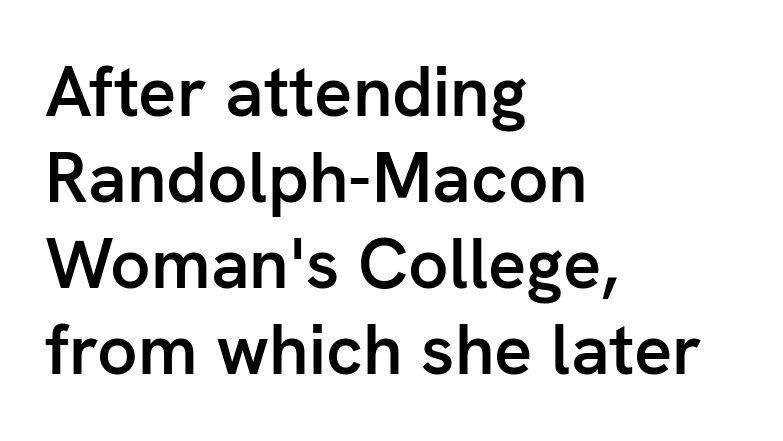
The image shows 71 px semibold sans-serif type, upright; set left-aligned, line spacing 1.21x, normal letter spacing, not underlined; low stroke contrast and a medium x-height.
